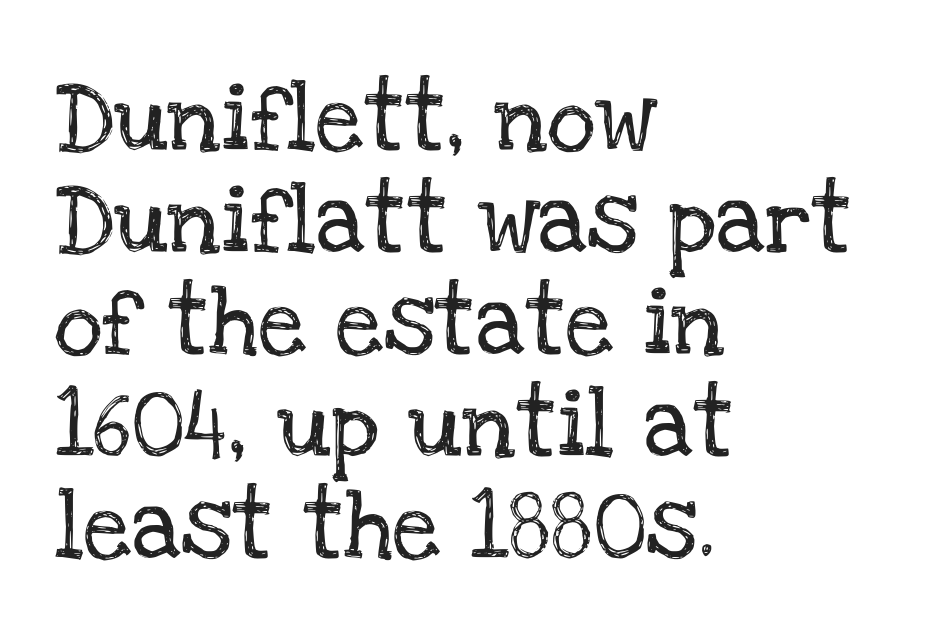
Q: Is the text italic (slanted)? A: No, it is upright.
Q: Is the typeface a serif or a sans-serif typeface? A: Serif.
Q: Is the text underlined? A: No.
Q: How is the paragraph aligned? A: Left-aligned.
Q: Is the spacing between letters normal or unusually wide? A: Normal.
Q: Is the spacing between lines tight, normal or loose? A: Normal.
Q: Width (condensed, normal, or wide)? A: Normal.
Q: Stroke contrast? A: Low.
Q: x-height? A: Large.
Q: Monospaced? A: No.
